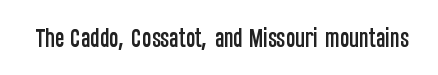
Q: Is the text italic (slanted)? A: No, it is upright.
Q: Is the text underlined? A: No.
Q: Is the spacing between letters normal or unusually wide? A: Normal.
